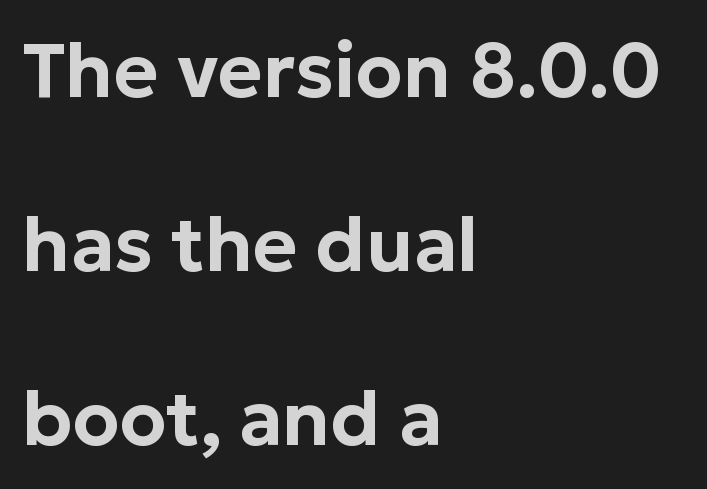
Q: Is the text italic (slanted)? A: No, it is upright.
Q: Is the typeface a serif or a sans-serif typeface? A: Sans-serif.
Q: Is the text underlined? A: No.
Q: How is the paragraph aligned? A: Left-aligned.
Q: Is the spacing between letters normal or unusually wide? A: Normal.
Q: Is the spacing between lines tight, normal or loose? A: Loose.
Q: Width (condensed, normal, or wide)? A: Normal.
Q: Stroke contrast? A: Low.
Q: x-height? A: Medium.
Q: Monospaced? A: No.
